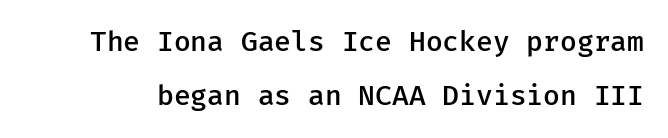
Look at the stroke-to-counter ratio: somewhat heavy, a semibold. The letters carry no serifs — their stems end cleanly without finishing strokes. The letters stand upright; this is a roman face. Vertically, the passage feels expansive, rows floating well apart. Look at the tracking — it's just the regular setting, nothing added.
